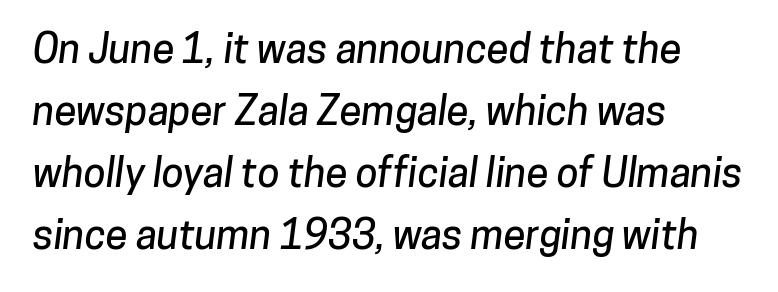
The image shows 40 px sans-serif type; set left-aligned, normal line spacing (1.55x), normal letter spacing, not underlined; low stroke contrast and a medium x-height.
